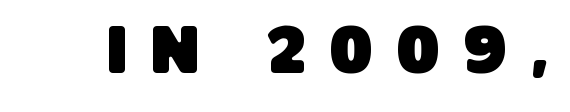
{"serif": "no", "width": "condensed", "stroke_contrast": "low", "x_height": "large", "monospaced": "no", "underline": "no", "letter_spacing": "wide", "letter_spacing_em": 0.37, "glyph_px": 68}
